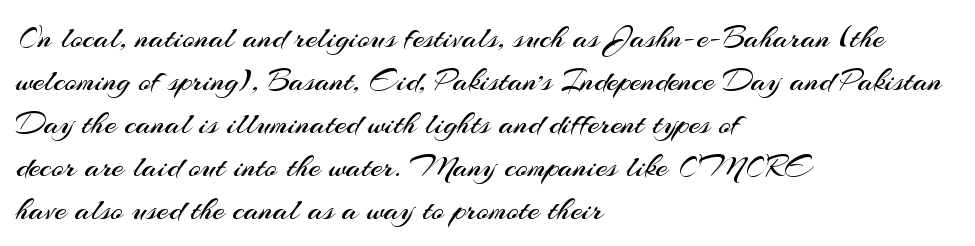
Q: Is the text bold? A: No.
Q: Is the text italic (slanted)? A: Yes.
Q: Is the typeface a serif or a sans-serif typeface? A: Sans-serif.
Q: Is the text underlined? A: No.
Q: How is the paragraph aligned? A: Left-aligned.
Q: Is the spacing between letters normal or unusually wide? A: Normal.
Q: Is the spacing between lines tight, normal or loose? A: Normal.
Q: Width (condensed, normal, or wide)? A: Normal.
Q: Stroke contrast? A: Medium.
Q: x-height? A: Small.
Q: Monospaced? A: No.
